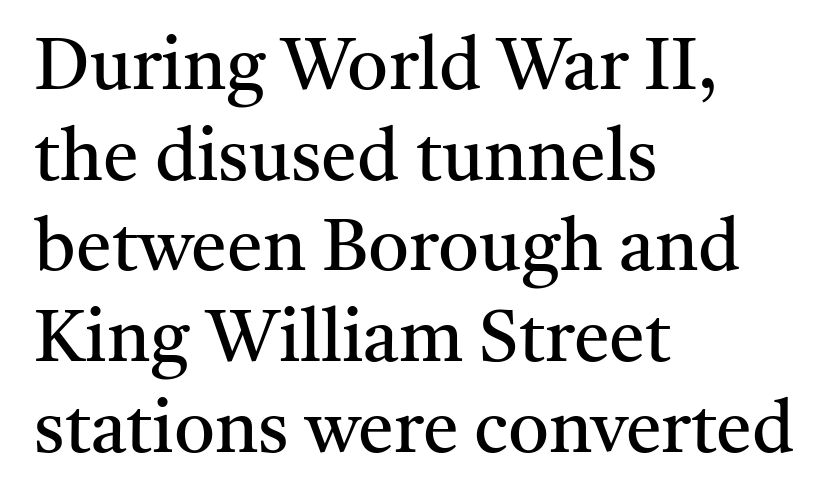
Spacing between characters is what you'd get straight out of the box. The lines in this sample share a left origin and differ only in where they stop. The rendering shows small feet on the letterforms — a serif design. A bare baseline throughout the passage.
